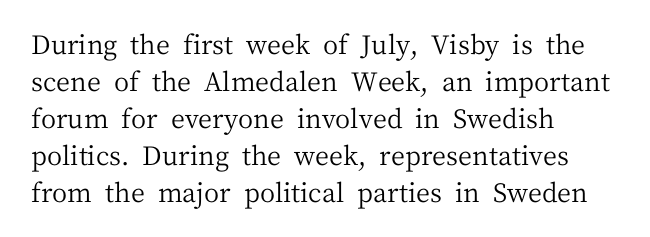
Rule under the text: the space is simply empty. The tracking reads as untouched default to a designer's eye. Compared with a typical body face, this is equally light or lighter still. A student would call this left alignment; a typographer would say flush left, rag right. The rows are spaced the way most documents space them.
